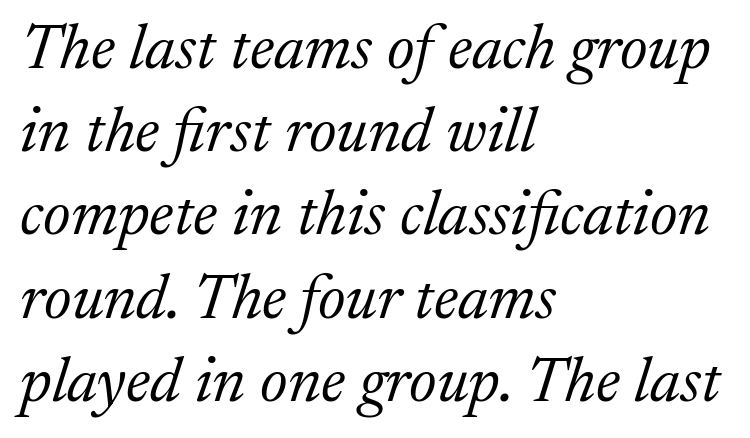
The image shows 64 px light serif type, italic (leaning right); set left-aligned, normal line spacing (1.3x), normal letter spacing, not underlined; medium stroke contrast and a medium x-height.
